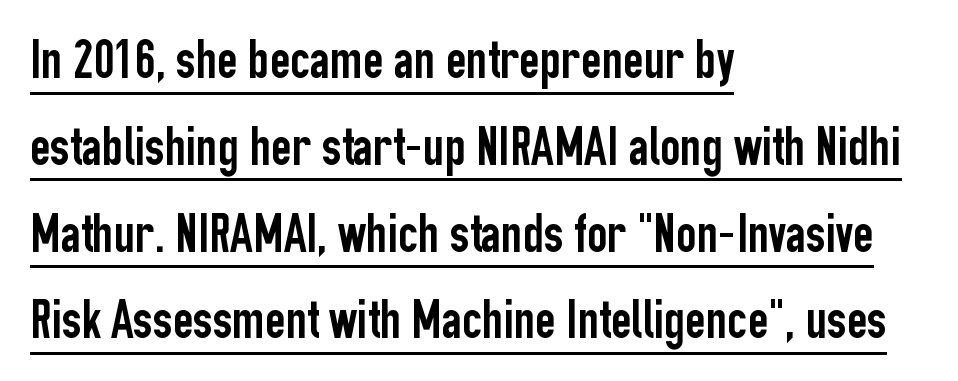
{"serif": "no", "italic": "no", "width": "condensed", "stroke_contrast": "low", "x_height": "medium", "monospaced": "no", "underline": "yes", "align": "left", "line_spacing": "normal", "line_spacing_ratio": 1.55, "letter_spacing": "normal", "letter_spacing_em": 0.0, "glyph_px": 56}
